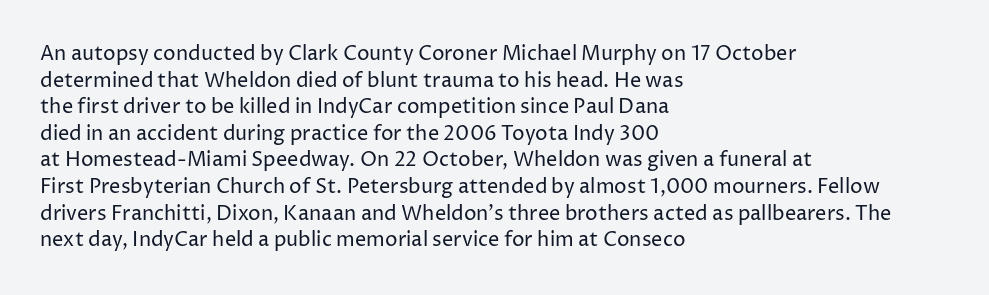
{"italic": "no", "bold": "no", "underline": "no", "align": "left", "line_spacing": "normal", "line_spacing_ratio": 1.33, "letter_spacing": "normal", "letter_spacing_em": 0.0, "glyph_px": 20}
